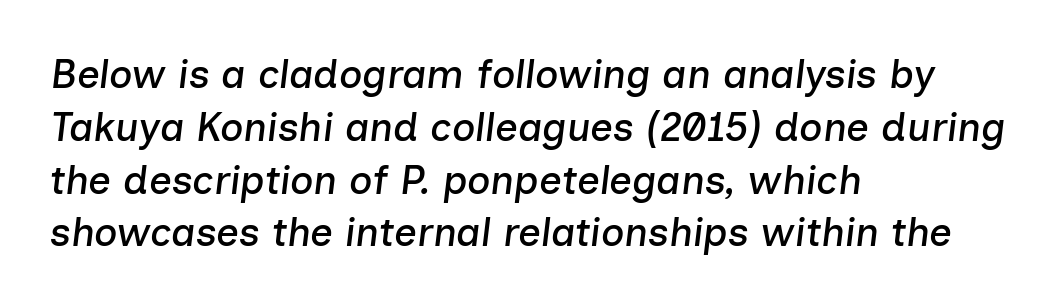
Q: Is the text italic (slanted)? A: Yes, it leans right by about 7 degrees.
Q: Is the text underlined? A: No.
Q: How is the paragraph aligned? A: Left-aligned.
Q: Is the spacing between letters normal or unusually wide? A: Normal.
Q: Is the spacing between lines tight, normal or loose? A: Normal.
Q: Width (condensed, normal, or wide)? A: Normal.
Q: Stroke contrast? A: Low.
Q: x-height? A: Medium.
Q: Monospaced? A: No.
